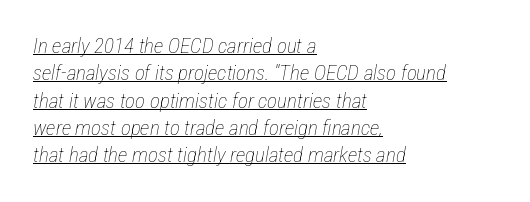
The image shows 21 px text type, italic (leaning right); set left-aligned, normal line spacing (1.3x), normal letter spacing, underlined.
